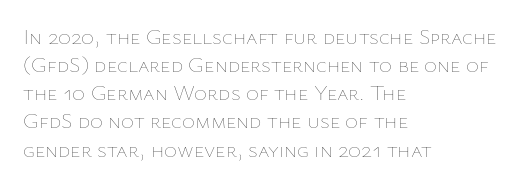
{"italic": "no", "bold": "no", "underline": "no", "align": "left", "line_spacing": "normal", "line_spacing_ratio": 1.28, "letter_spacing": "normal", "letter_spacing_em": 0.0, "glyph_px": 22}
